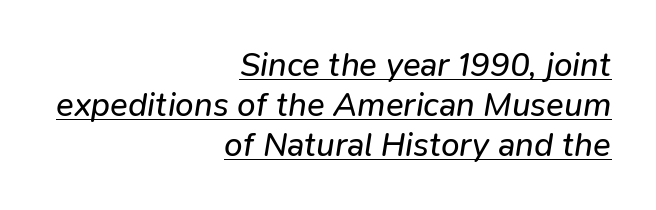
{"italic": "yes", "lean": "right", "slant_degrees": 9, "bold": "no", "weight": "regular", "width": "normal", "stroke_contrast": "low", "x_height": "medium", "monospaced": "no", "underline": "yes", "align": "right", "line_spacing_ratio": 1.21, "letter_spacing": "normal", "letter_spacing_em": 0.0, "glyph_px": 33}
